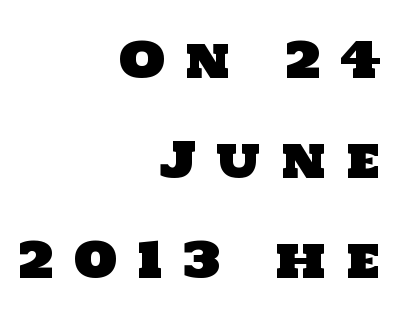
{"serif": "no", "width": "normal", "stroke_contrast": "low", "x_height": "large", "monospaced": "no", "underline": "no", "align": "right", "line_spacing": "loose", "line_spacing_ratio": 2.0, "letter_spacing": "wide", "letter_spacing_em": 0.39, "glyph_px": 50}
